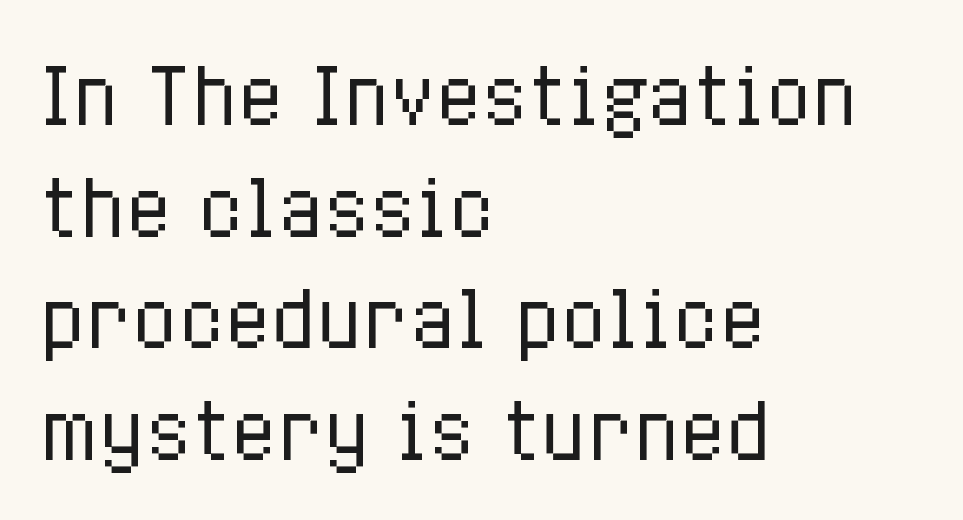
Q: Is the text bold? A: No.
Q: Is the text italic (slanted)? A: No, it is upright.
Q: Is the text underlined? A: No.
Q: How is the paragraph aligned? A: Left-aligned.
Q: Is the spacing between letters normal or unusually wide? A: Normal.
Q: Is the spacing between lines tight, normal or loose? A: Normal.
Q: Width (condensed, normal, or wide)? A: Condensed.
Q: Stroke contrast? A: Low.
Q: x-height? A: Medium.
Q: Monospaced? A: No.
